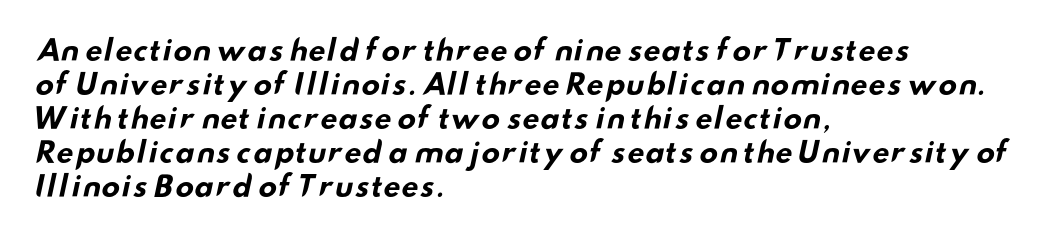
Q: Is the text bold? A: Yes.
Q: Is the typeface a serif or a sans-serif typeface? A: Sans-serif.
Q: Is the text underlined? A: No.
Q: How is the paragraph aligned? A: Left-aligned.
Q: Is the spacing between letters normal or unusually wide? A: Normal.
Q: Width (condensed, normal, or wide)? A: Wide.
Q: Stroke contrast? A: Low.
Q: x-height? A: Small.
Q: Monospaced? A: No.
